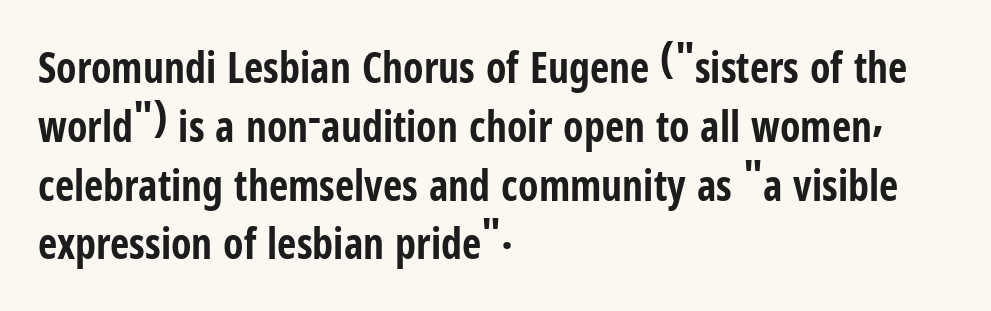
Does extra space separate the letters? No, they use regular spacing. Each line starts at the same left margin while the right side varies. Every stem runs plumb, perpendicular to the baseline. The text was rendered using a sans face with plain stroke endings.
